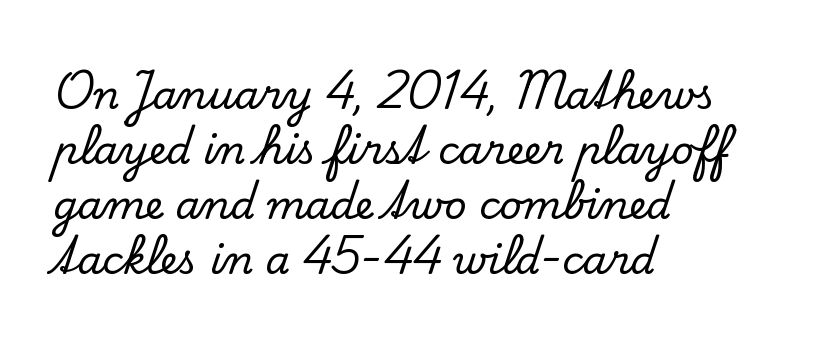
The image shows 39 px serif type; set left-aligned, normal line spacing (1.41x), normal letter spacing, not underlined; low stroke contrast and a small x-height.
